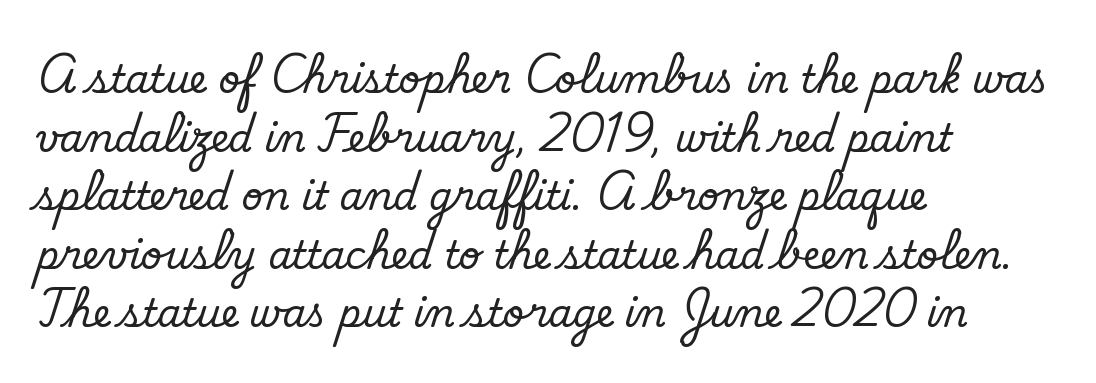
The image shows 38 px regular-weight sans-serif type; set left-aligned, normal line spacing (1.54x), normal letter spacing, not underlined; low stroke contrast and a small x-height.
